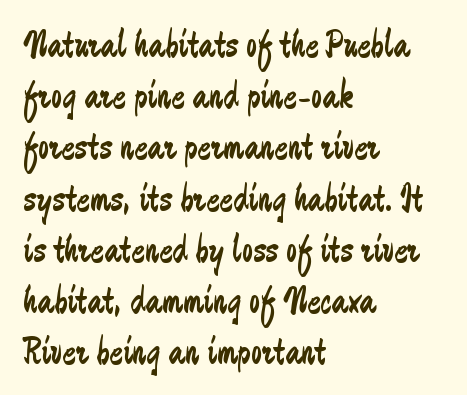
{"serif": "no", "bold": "no", "weight": "regular", "width": "condensed", "stroke_contrast": "low", "x_height": "medium", "monospaced": "no", "underline": "no", "align": "left", "line_spacing": "normal", "line_spacing_ratio": 1.28, "letter_spacing": "normal", "letter_spacing_em": 0.0, "glyph_px": 40}
